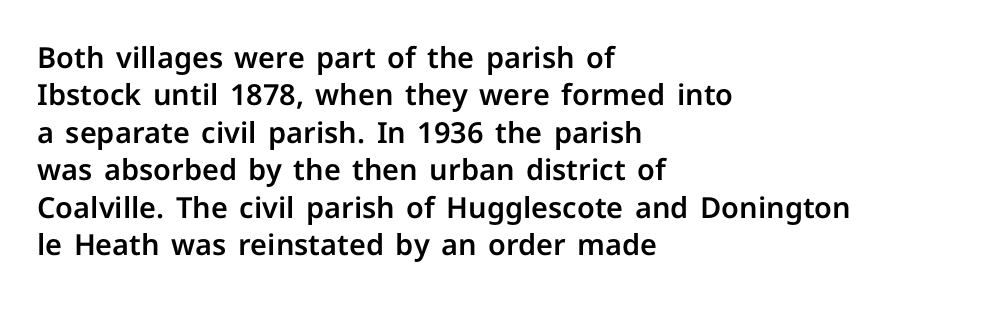
Q: Is the text italic (slanted)? A: No, it is upright.
Q: Is the typeface a serif or a sans-serif typeface? A: Sans-serif.
Q: Is the text underlined? A: No.
Q: How is the paragraph aligned? A: Left-aligned.
Q: Is the spacing between letters normal or unusually wide? A: Normal.
Q: Is the spacing between lines tight, normal or loose? A: Normal.
Q: Width (condensed, normal, or wide)? A: Normal.
Q: Stroke contrast? A: Low.
Q: x-height? A: Medium.
Q: Monospaced? A: No.
